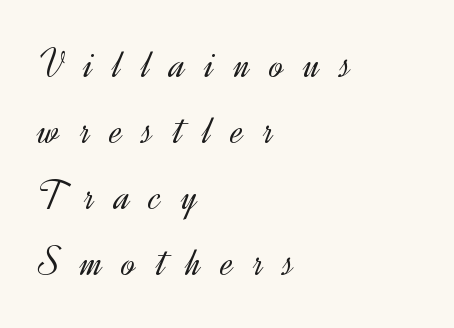
The image shows 42 px light sans-serif type; set left-aligned, normal line spacing (1.57x), unusually wide letter spacing (+0.48 em), not underlined; a small x-height.
